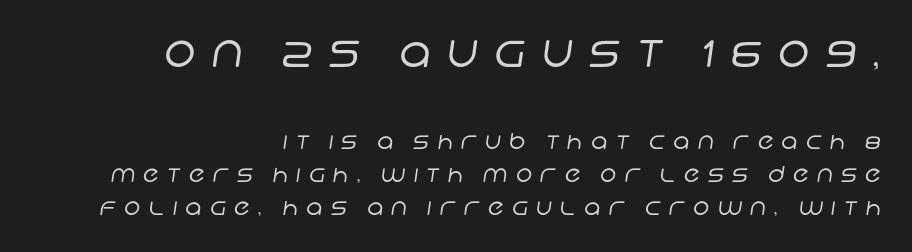
The image shows 43 px regular-weight sans-serif type; set right-aligned, normal line spacing (1.5x), unusually wide letter spacing (+0.38 em), not underlined; the first (top) block is 1.95x larger; low stroke contrast and a large x-height.
